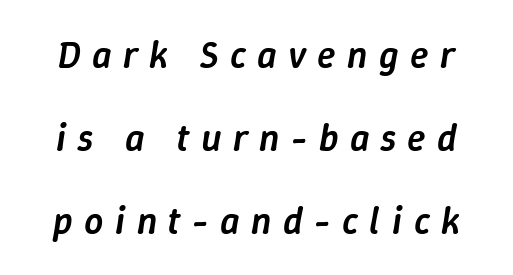
{"italic": "yes", "lean": "right", "slant_degrees": 9, "bold": "semi", "weight": "semibold", "width": "normal", "stroke_contrast": "low", "x_height": "medium", "monospaced": "no", "underline": "no", "line_spacing": "loose", "line_spacing_ratio": 2.18, "letter_spacing": "wide", "letter_spacing_em": 0.3, "glyph_px": 38}
